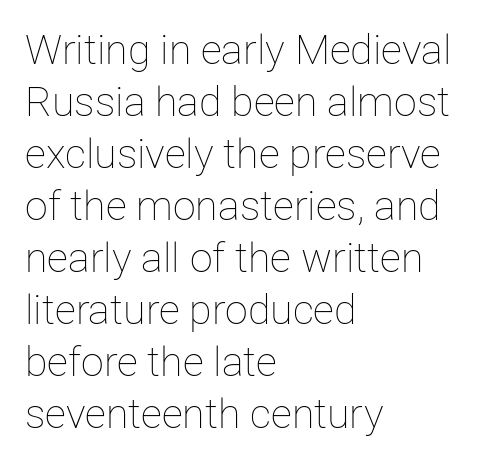
Is there any slant? The stems are plumb. Decoration check: the copy has no underline. Do the characters align in a grid? No, the font is proportional. This block has exactly the height ordinary leading produces. Horizontal alignment here is leftward, the default for most running prose.
